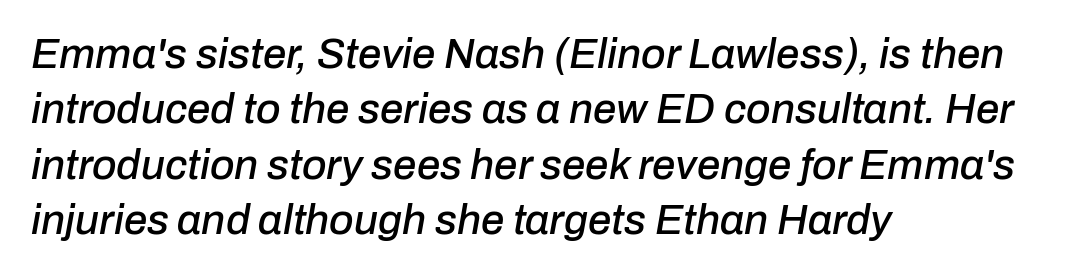
The image shows 42 px text type, italic (leaning right); set left-aligned, normal line spacing (1.32x), normal letter spacing, not underlined; low stroke contrast and a medium x-height.
